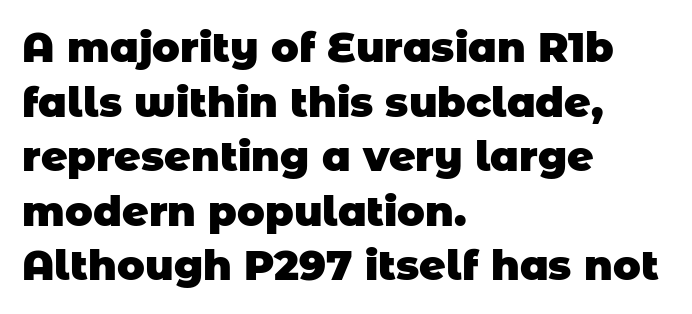
{"serif": "no", "bold": "yes", "weight": "heavy", "width": "normal", "stroke_contrast": "low", "x_height": "large", "monospaced": "no", "underline": "no", "align": "left", "line_spacing": "normal", "line_spacing_ratio": 1.33, "letter_spacing": "normal", "letter_spacing_em": 0.0, "glyph_px": 41}
